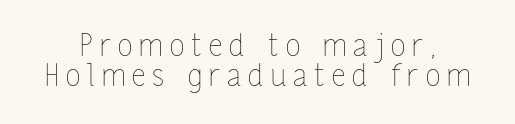
Q: Is the text bold? A: No.
Q: Is the text italic (slanted)? A: No, it is upright.
Q: Is the text underlined? A: No.
Q: Is the spacing between letters normal or unusually wide? A: Unusually wide.
Q: Is the spacing between lines tight, normal or loose? A: Tight.
Q: Width (condensed, normal, or wide)? A: Condensed.
Q: Stroke contrast? A: Low.
Q: x-height? A: Medium.
Q: Monospaced? A: No.
